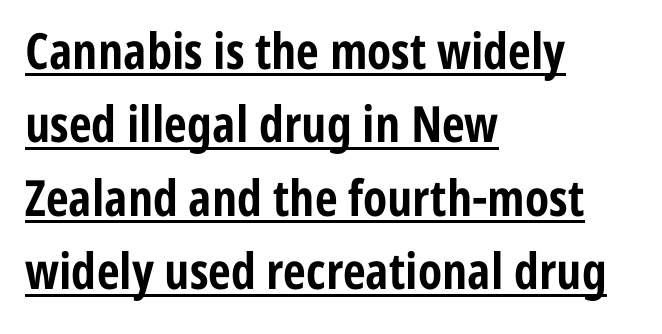
The image shows 50 px bold, condensed sans-serif type, upright; set left-aligned, normal line spacing (1.47x), normal letter spacing, underlined; low stroke contrast and a medium x-height.
